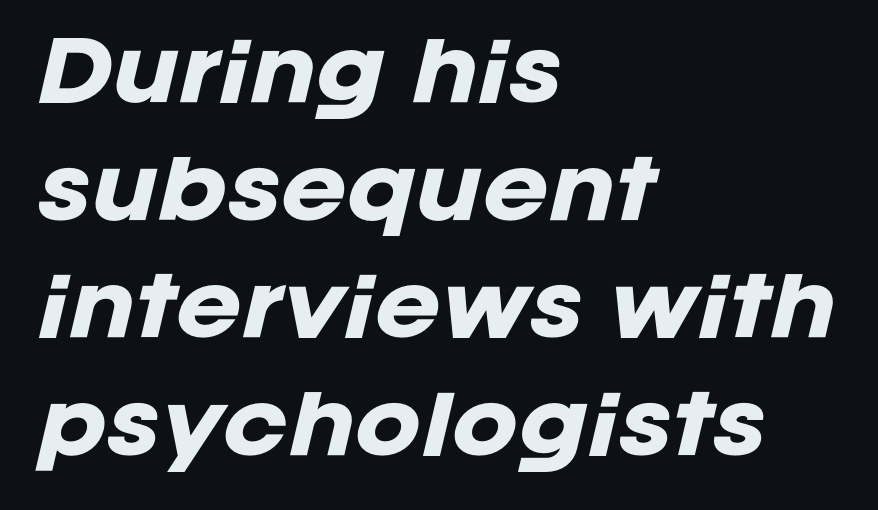
Q: Is the text bold? A: Yes.
Q: Is the text italic (slanted)? A: Yes, it leans right by about 12 degrees.
Q: Is the text underlined? A: No.
Q: How is the paragraph aligned? A: Left-aligned.
Q: Is the spacing between letters normal or unusually wide? A: Normal.
Q: Is the spacing between lines tight, normal or loose? A: Normal.
Q: Width (condensed, normal, or wide)? A: Normal.
Q: Stroke contrast? A: Low.
Q: x-height? A: Large.
Q: Monospaced? A: No.
